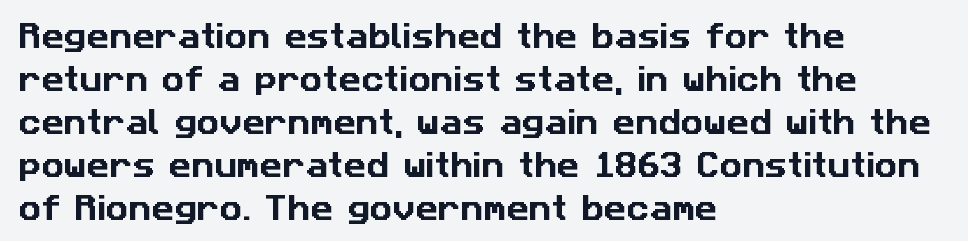
If you measured baseline to baseline, you'd find a middling distance. Observe the ordinary spacing: letters are neighbours, not strangers. Nope, no serifs anywhere on these letters. The passage shown is typed in a proportional face where columns would drift. This sample is left-justified, so line endings fall wherever the words run out.
